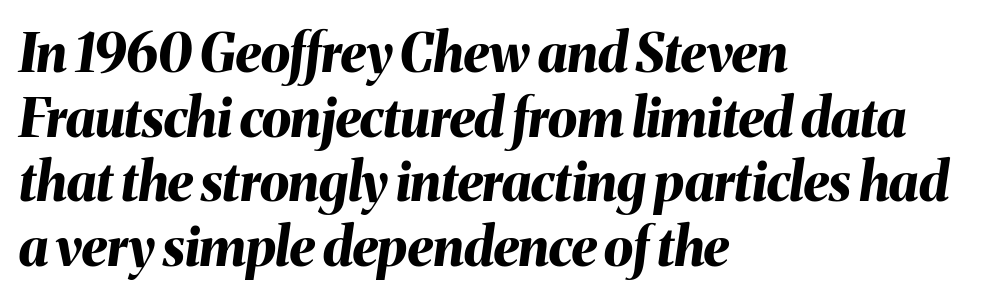
Emphasis by weight is at full strength: bold. The area under the type is left untouched. The passage shown has conventional tracking throughout. The rendering applies a slant to the glyphs. One-word summary of the alignment: left. Note the varied advance widths — an 'i' is clearly narrower than an 'm'.
